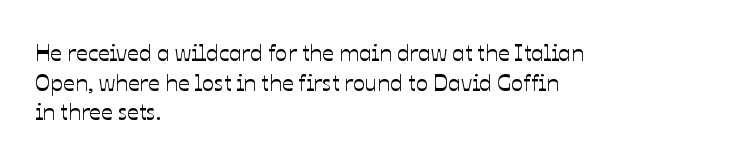
Descenders are the only things crossing below the line. A classic flush-left, rag-right setting is used for this passage. Upright lettering throughout. Quick note: interline space is typical. Letter spacing: default.
